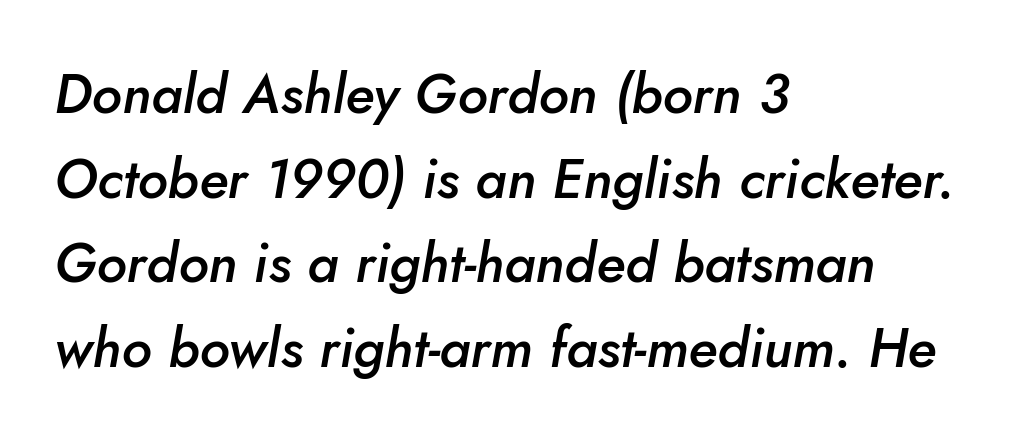
Q: Is the text bold? A: Semi-bold.
Q: Is the text italic (slanted)? A: Yes, it leans right by about 5 degrees.
Q: Is the text underlined? A: No.
Q: How is the paragraph aligned? A: Left-aligned.
Q: Is the spacing between letters normal or unusually wide? A: Normal.
Q: Is the spacing between lines tight, normal or loose? A: Normal.
Q: Width (condensed, normal, or wide)? A: Normal.
Q: Stroke contrast? A: Low.
Q: x-height? A: Small.
Q: Monospaced? A: No.
